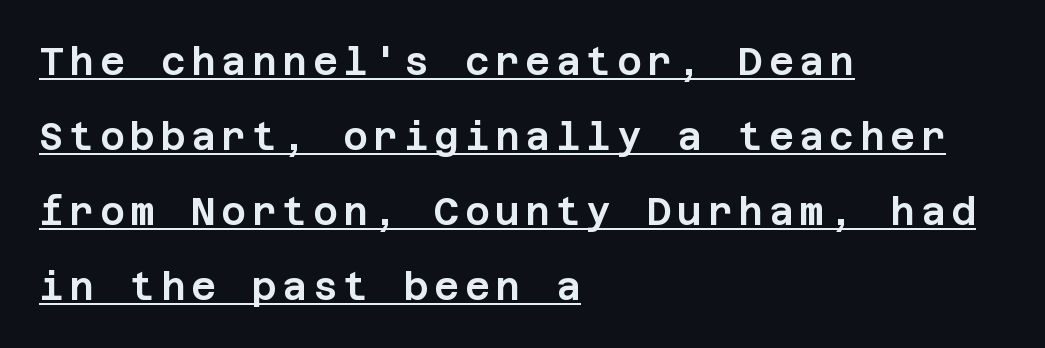
The image shows 38 px sans-serif type, upright; set left-aligned, loose line spacing (1.97x), underlined; low stroke contrast and a large x-height.
